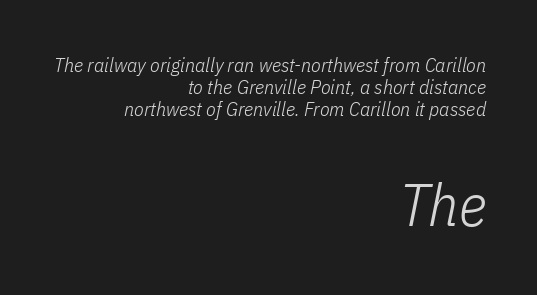
Characters are canted at an angle relative to the baseline's perpendicular. Think of a printed novel: that variable character pitch is what you see here. One-word summary of the alignment: right. Stem width sits at or under what a default text font uses.
